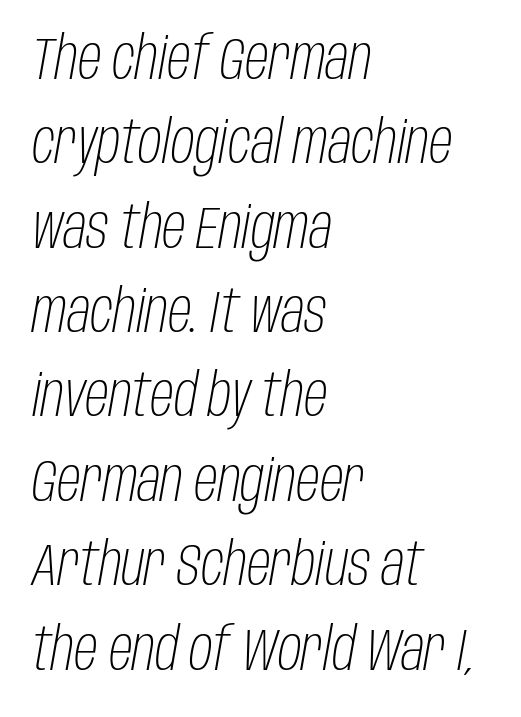
The image shows 59 px light, condensed type, italic (leaning right); set left-aligned, normal line spacing (1.43x), normal letter spacing, not underlined; low stroke contrast and a large x-height.
